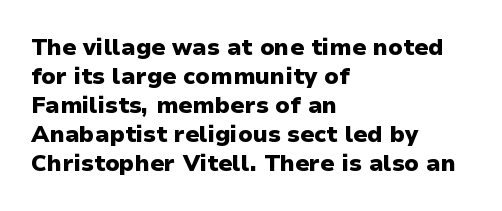
The typography opts for an upright posture over an oblique one. What weight is shown? A full bold with thick strokes. How would I describe the line gaps? Plain and ordinary. Each line starts at the same left margin while the right side varies.
